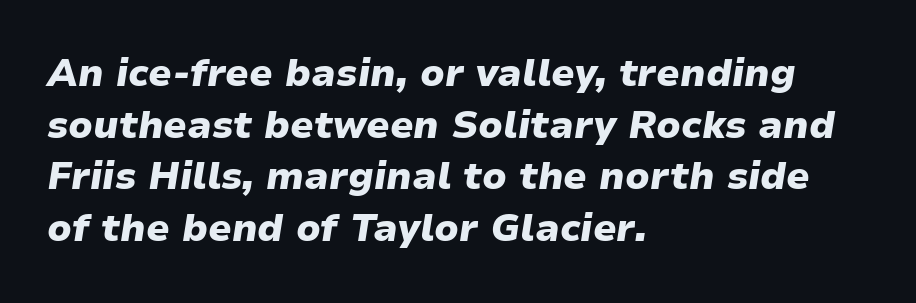
The image shows 38 px heavy type, italic (leaning right); set left-aligned, normal line spacing (1.36x), normal letter spacing, not underlined; low stroke contrast and a medium x-height.
